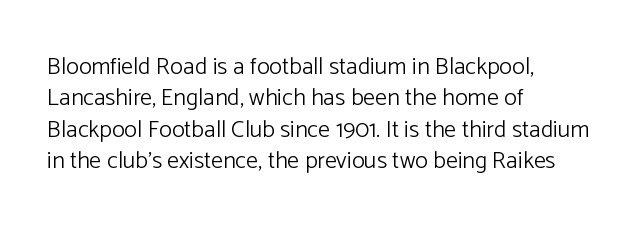
The image shows 24 px text type, upright; set left-aligned, normal line spacing (1.31x), normal letter spacing, not underlined.
